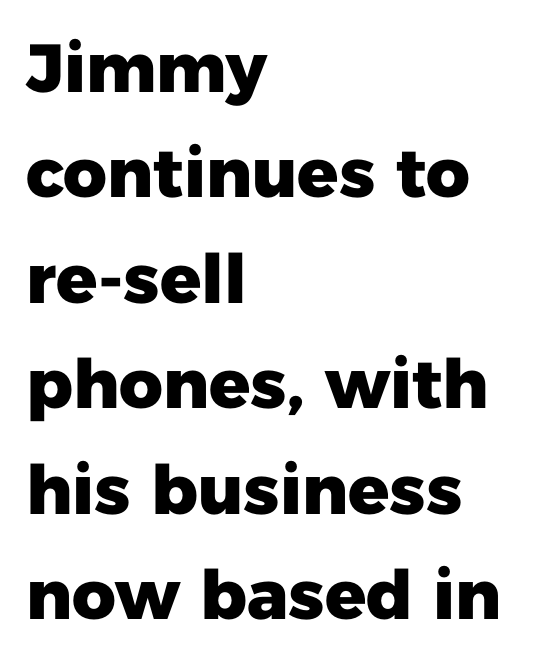
The image shows 68 px heavy sans-serif type, upright; set left-aligned, normal line spacing (1.55x), normal letter spacing, not underlined; low stroke contrast and a medium x-height.
